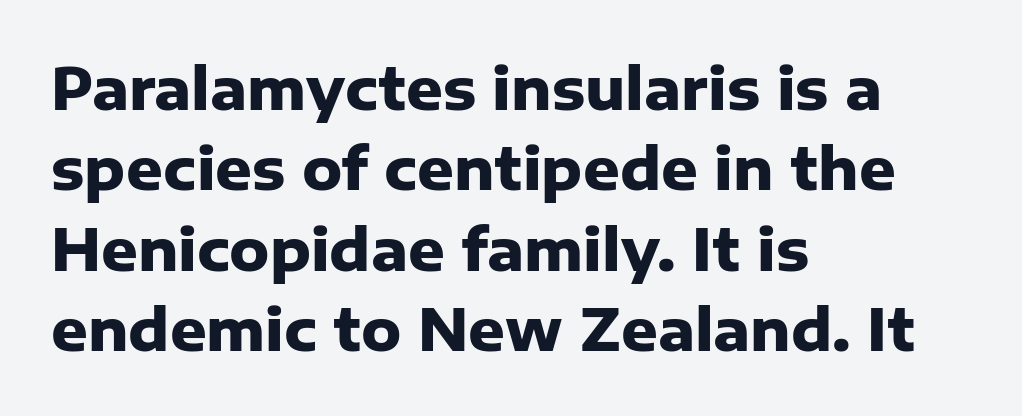
Q: Is the text bold? A: Yes.
Q: Is the text italic (slanted)? A: No, it is upright.
Q: Is the typeface a serif or a sans-serif typeface? A: Sans-serif.
Q: Is the text underlined? A: No.
Q: How is the paragraph aligned? A: Left-aligned.
Q: Is the spacing between letters normal or unusually wide? A: Normal.
Q: Is the spacing between lines tight, normal or loose? A: Normal.
Q: Width (condensed, normal, or wide)? A: Normal.
Q: Stroke contrast? A: Low.
Q: x-height? A: Medium.
Q: Monospaced? A: No.
